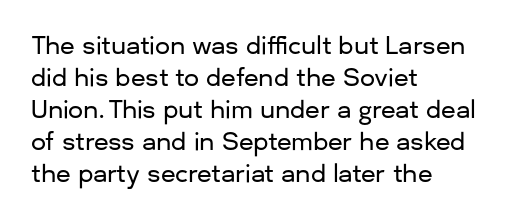
The image shows 24 px text type, upright; set left-aligned, normal line spacing (1.33x), normal letter spacing, not underlined.
